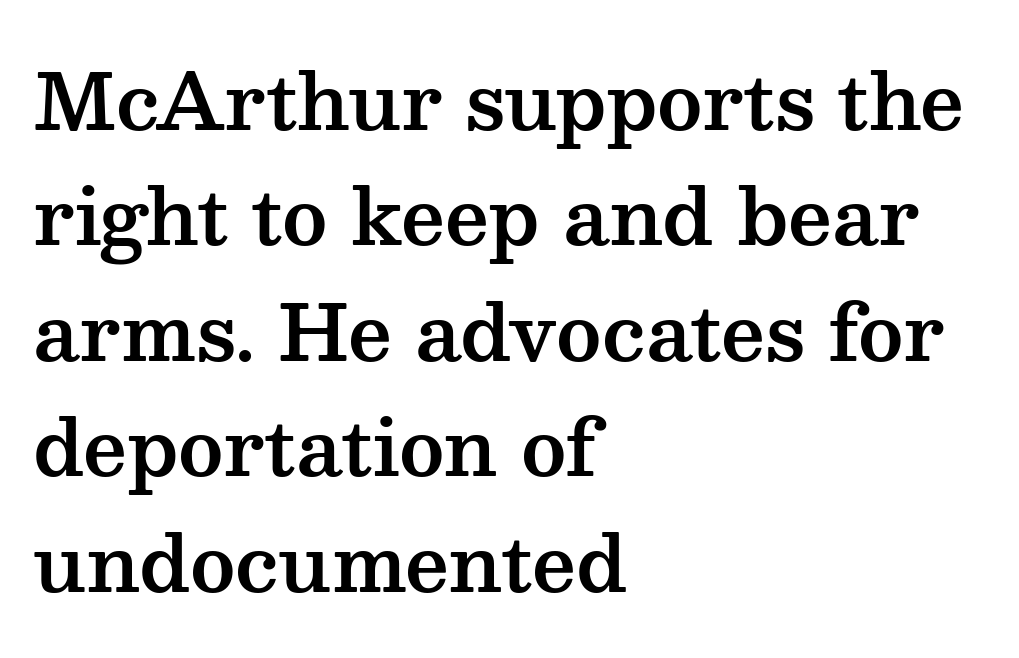
Reading down the column, the eye jumps a familiar distance to each next line. Check where the strokes stop: tiny serifs finish them off. Do the characters align in a grid? No, the font is proportional. The passage is arranged the way most books set body copy — flush left. Just letters on the line, the space beneath them empty.
